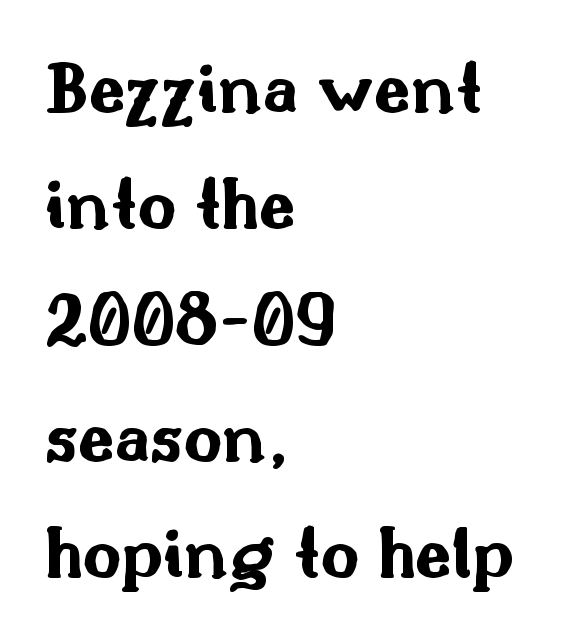
{"serif": "no", "italic": "no", "bold": "yes", "weight": "bold", "width": "wide", "stroke_contrast": "medium", "x_height": "small", "monospaced": "no", "underline": "no", "align": "left", "line_spacing": "normal", "line_spacing_ratio": 1.55, "letter_spacing": "normal", "letter_spacing_em": 0.0, "glyph_px": 75}
